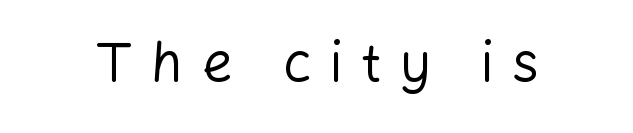
The image shows 55 px regular-weight sans-serif type, upright; set unusually wide letter spacing (+0.33 em), not underlined; low stroke contrast and a medium x-height.
